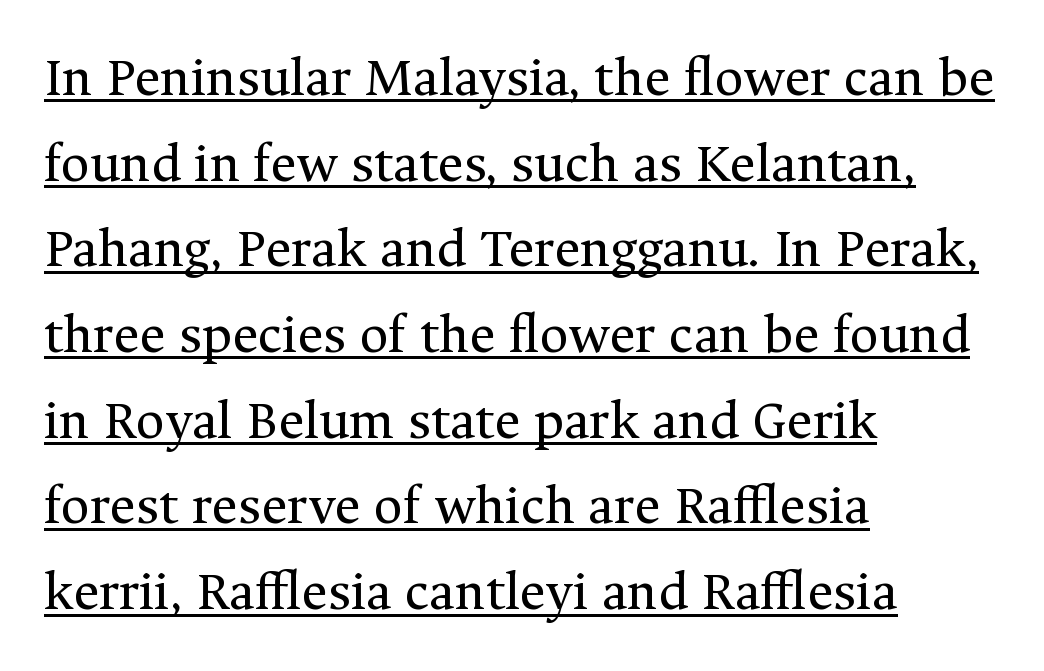
The image shows 56 px regular-weight serif type, upright; set left-aligned, normal line spacing (1.53x), normal letter spacing, underlined; medium stroke contrast and a medium x-height.
